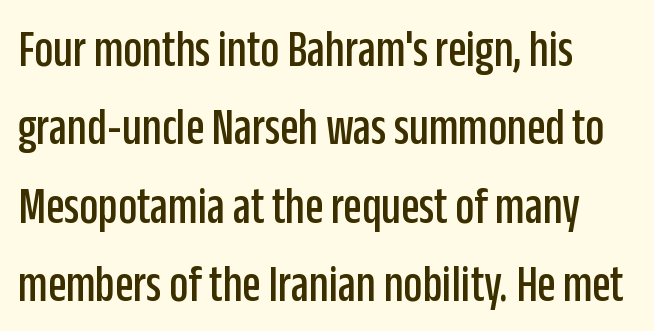
Q: Is the text italic (slanted)? A: No, it is upright.
Q: Is the typeface a serif or a sans-serif typeface? A: Sans-serif.
Q: Is the text underlined? A: No.
Q: How is the paragraph aligned? A: Left-aligned.
Q: Is the spacing between letters normal or unusually wide? A: Normal.
Q: Is the spacing between lines tight, normal or loose? A: Normal.
Q: Width (condensed, normal, or wide)? A: Condensed.
Q: Stroke contrast? A: Low.
Q: x-height? A: Large.
Q: Monospaced? A: No.
